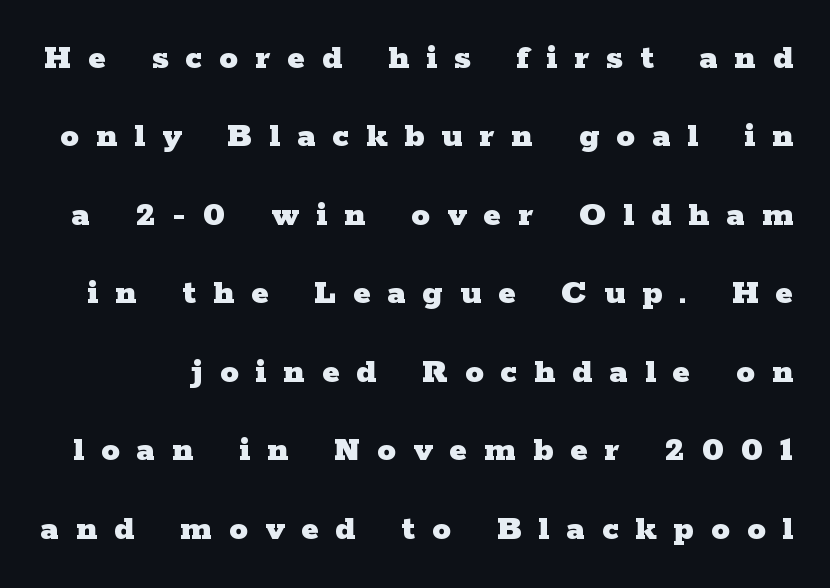
Q: Is the text bold? A: Yes.
Q: Is the text italic (slanted)? A: No, it is upright.
Q: Is the typeface a serif or a sans-serif typeface? A: Serif.
Q: Is the text underlined? A: No.
Q: Is the spacing between letters normal or unusually wide? A: Unusually wide.
Q: Is the spacing between lines tight, normal or loose? A: Loose.
Q: Width (condensed, normal, or wide)? A: Wide.
Q: Stroke contrast? A: Low.
Q: x-height? A: Medium.
Q: Monospaced? A: No.
